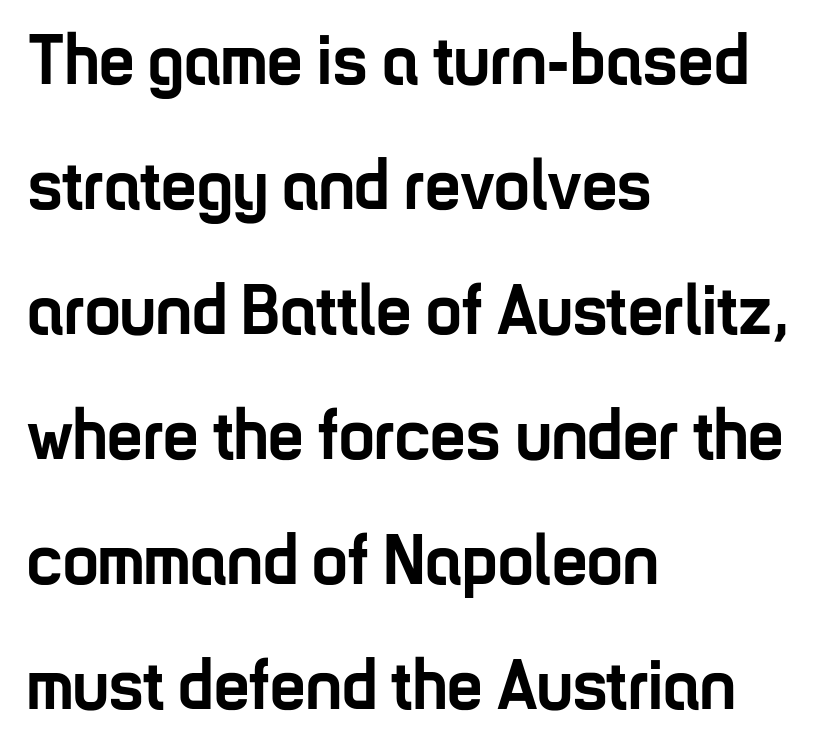
Q: Is the text bold? A: Yes.
Q: Is the text italic (slanted)? A: No, it is upright.
Q: Is the typeface a serif or a sans-serif typeface? A: Sans-serif.
Q: Is the text underlined? A: No.
Q: How is the paragraph aligned? A: Left-aligned.
Q: Is the spacing between letters normal or unusually wide? A: Normal.
Q: Width (condensed, normal, or wide)? A: Condensed.
Q: Stroke contrast? A: Low.
Q: x-height? A: Medium.
Q: Monospaced? A: No.
